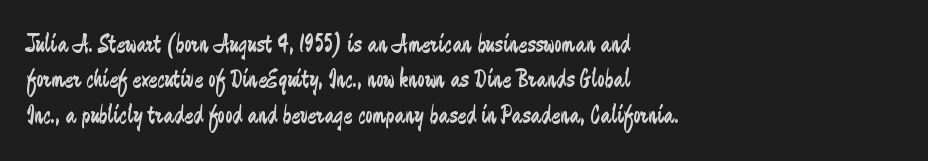
Vertically, the passage feels balanced, rows spaced as you'd expect. A bare baseline throughout the passage. Think standard paragraph weight, or any step lighter than that.
